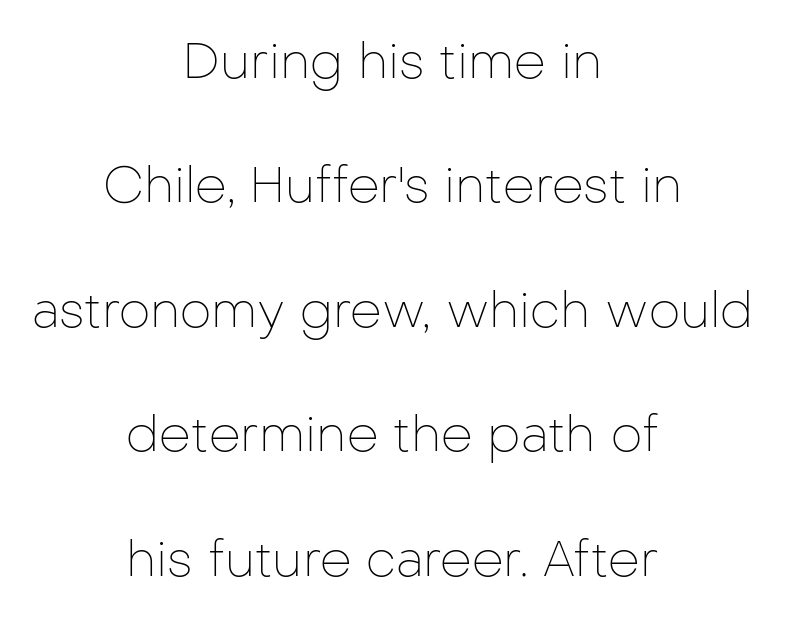
Q: Is the text bold? A: No.
Q: Is the text italic (slanted)? A: No, it is upright.
Q: Is the typeface a serif or a sans-serif typeface? A: Sans-serif.
Q: Is the text underlined? A: No.
Q: How is the paragraph aligned? A: Centered.
Q: Is the spacing between letters normal or unusually wide? A: Normal.
Q: Is the spacing between lines tight, normal or loose? A: Loose.
Q: Width (condensed, normal, or wide)? A: Normal.
Q: Stroke contrast? A: Low.
Q: x-height? A: Medium.
Q: Monospaced? A: No.
